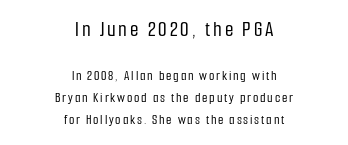
Honestly, the row spacing looks completely unremarkable. A typesetter would mark this as roman, not italic. A centered setting, common on invitations and titles, is used for this passage. Underline: absent. Here the first block reads like a headline and the second like body copy.
